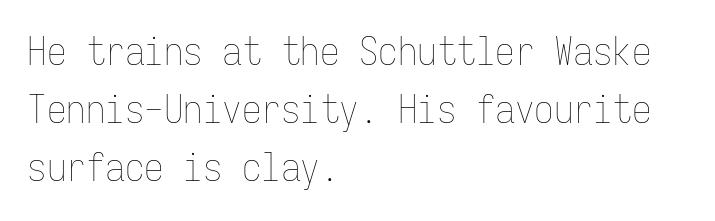
The image shows 39 px thin, condensed type, upright, monospaced; set left-aligned, normal line spacing (1.49x), normal letter spacing, not underlined; low stroke contrast and a medium x-height.
